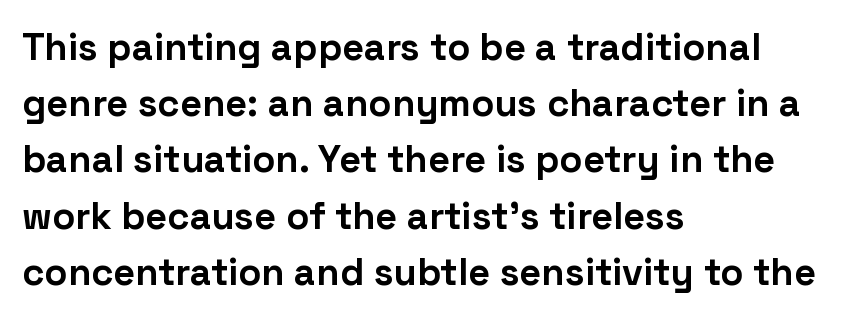
Honestly, the row spacing looks completely unremarkable. No feet cap the strokes, marking this as sans-serif type. Proportional: the letters do not fall into vertical columns. Just letters on the line, the space beneath them empty. The paragraph has a hard left edge and a soft right edge. Posture: straight, roman, zero tilt.
